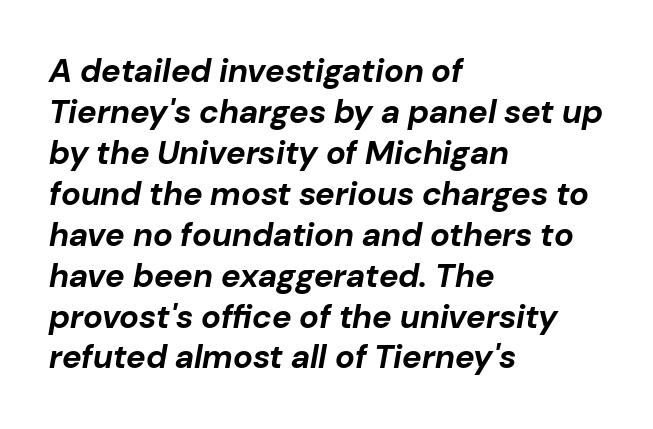
Q: Is the text bold? A: Yes.
Q: Is the text italic (slanted)? A: Yes, it leans right by about 10 degrees.
Q: Is the text underlined? A: No.
Q: How is the paragraph aligned? A: Left-aligned.
Q: Is the spacing between letters normal or unusually wide? A: Normal.
Q: Width (condensed, normal, or wide)? A: Normal.
Q: Stroke contrast? A: Low.
Q: x-height? A: Medium.
Q: Monospaced? A: No.
